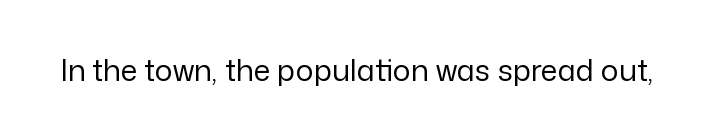
{"serif": "no", "italic": "no", "bold": "no", "weight": "regular", "width": "normal", "stroke_contrast": "low", "x_height": "medium", "monospaced": "no", "underline": "no", "letter_spacing": "normal", "letter_spacing_em": 0.0, "glyph_px": 30}
